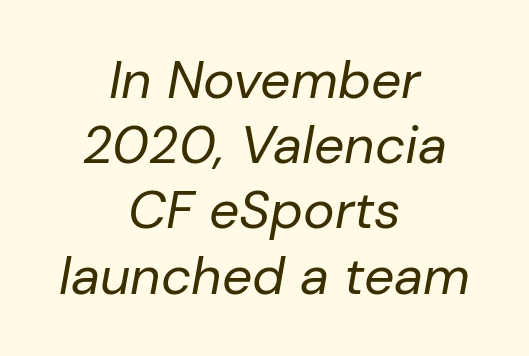
The rendering keeps characters at their native spacing. Bold? No — there's no thickening of the strokes. The specimen omits any rule beneath the text block's lines. These lines were composed using italics.
